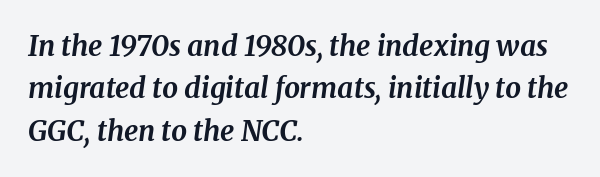
The image shows 28 px bold serif type, italic (leaning right); set left-aligned, normal line spacing (1.51x), normal letter spacing, not underlined; medium stroke contrast and a medium x-height.
